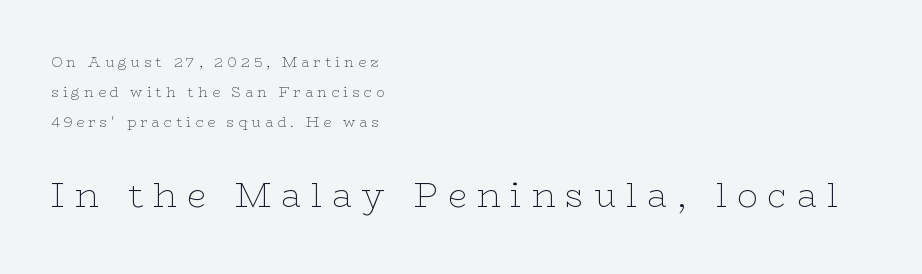
Q: Is the text bold? A: No.
Q: Is the text italic (slanted)? A: No, it is upright.
Q: Is the typeface a serif or a sans-serif typeface? A: Serif.
Q: Is the text underlined? A: No.
Q: How is the paragraph aligned? A: Left-aligned.
Q: Is the spacing between letters normal or unusually wide? A: Unusually wide.
Q: Is the spacing between lines tight, normal or loose? A: Loose.
Q: Which block of text is set in a larger size, the first (top) or the second (bottom)? A: The second (bottom) one.
Q: Width (condensed, normal, or wide)? A: Wide.
Q: Stroke contrast? A: Low.
Q: x-height? A: Medium.
Q: Monospaced? A: No.
